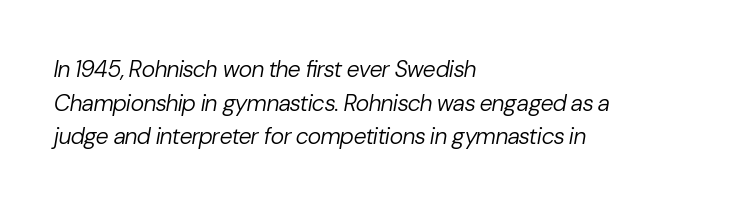
A classic flush-left, rag-right setting is used for this passage. Quick note: italic. Plain, unruled lines of type. No heavy texture on the line: the type isn't bold. The face used here is rendered with its standard letterfit.
